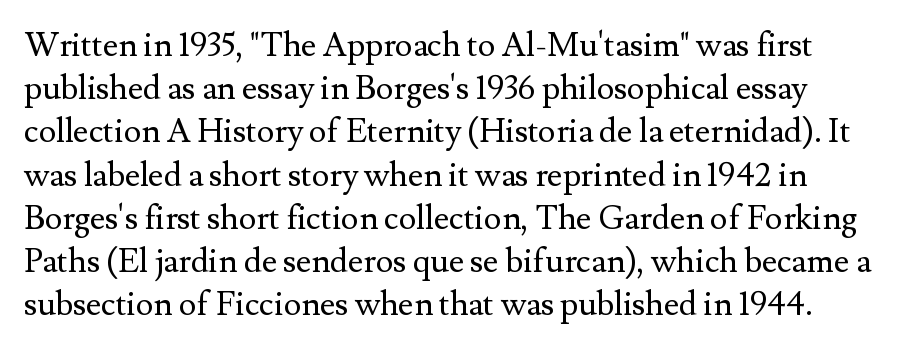
The image shows 33 px regular-weight serif type, upright; set normal line spacing (1.31x), normal letter spacing, not underlined; medium stroke contrast and a small x-height.
